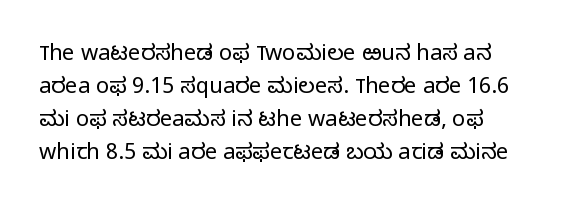
The image shows 22 px text type, upright; set normal line spacing (1.5x), normal letter spacing, not underlined.
